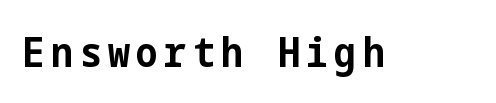
The image shows 41 px bold, condensed sans-serif type, upright; set not underlined; low stroke contrast and a medium x-height.
